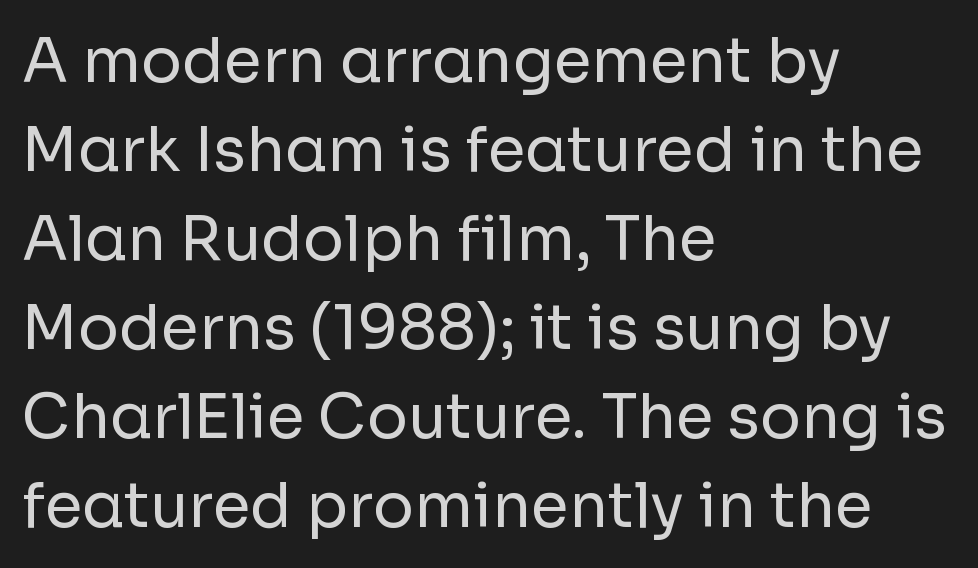
Q: Is the text bold? A: No.
Q: Is the text italic (slanted)? A: No, it is upright.
Q: Is the typeface a serif or a sans-serif typeface? A: Sans-serif.
Q: Is the text underlined? A: No.
Q: How is the paragraph aligned? A: Left-aligned.
Q: Is the spacing between letters normal or unusually wide? A: Normal.
Q: Is the spacing between lines tight, normal or loose? A: Normal.
Q: Width (condensed, normal, or wide)? A: Normal.
Q: Stroke contrast? A: Low.
Q: x-height? A: Medium.
Q: Monospaced? A: No.
